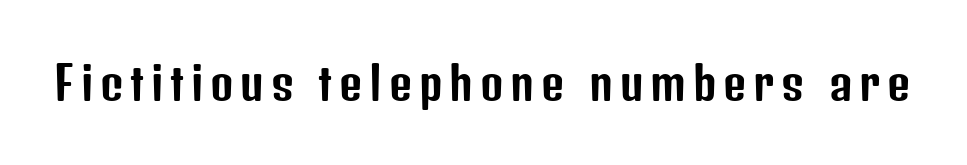
Q: Is the text italic (slanted)? A: No, it is upright.
Q: Is the typeface a serif or a sans-serif typeface? A: Sans-serif.
Q: Is the text underlined? A: No.
Q: Width (condensed, normal, or wide)? A: Condensed.
Q: Stroke contrast? A: Low.
Q: x-height? A: Medium.
Q: Monospaced? A: No.
